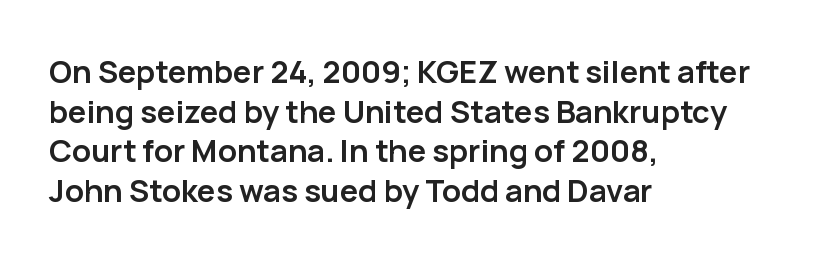
The image shows 31 px semibold sans-serif type, upright; set left-aligned, normal line spacing (1.28x), normal letter spacing, not underlined; low stroke contrast and a medium x-height.
